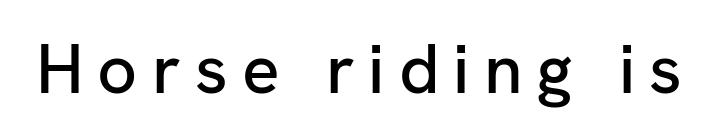
{"serif": "no", "italic": "no", "width": "normal", "stroke_contrast": "low", "x_height": "medium", "monospaced": "no", "underline": "no", "letter_spacing": "wide", "letter_spacing_em": 0.2, "glyph_px": 70}
